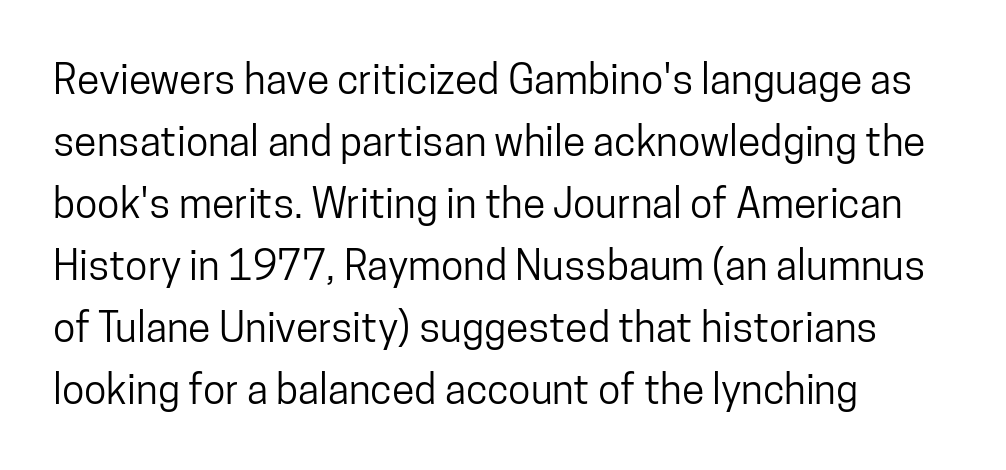
The image shows 41 px condensed sans-serif type, upright; set left-aligned, normal line spacing (1.51x), normal letter spacing, not underlined; low stroke contrast and a medium x-height.
